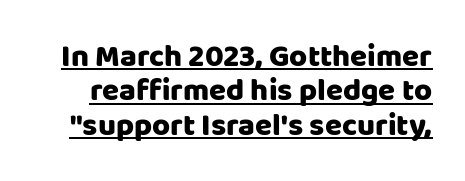
Q: Is the text bold? A: Yes.
Q: Is the text italic (slanted)? A: No, it is upright.
Q: Is the typeface a serif or a sans-serif typeface? A: Sans-serif.
Q: Is the text underlined? A: Yes.
Q: Is the spacing between letters normal or unusually wide? A: Normal.
Q: Is the spacing between lines tight, normal or loose? A: Tight.
Q: Width (condensed, normal, or wide)? A: Normal.
Q: Stroke contrast? A: Low.
Q: x-height? A: Large.
Q: Monospaced? A: No.
